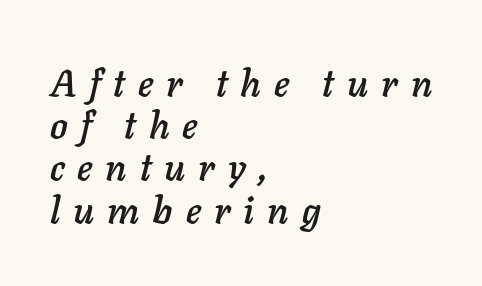
{"italic": "yes", "lean": "right", "slant_degrees": 11, "width": "normal", "stroke_contrast": "low", "x_height": "medium", "monospaced": "no", "underline": "no", "align": "left", "line_spacing": "tight", "line_spacing_ratio": 1.14, "letter_spacing": "wide", "letter_spacing_em": 0.35, "glyph_px": 37}
